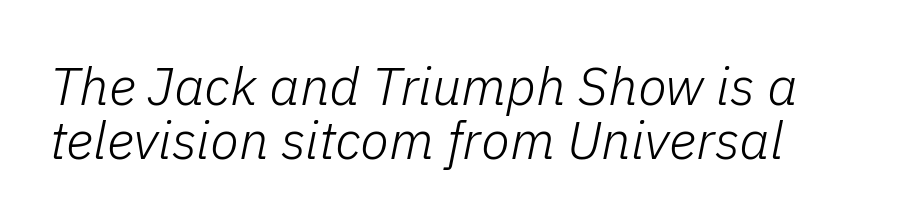
{"italic": "yes", "lean": "right", "slant_degrees": 11, "bold": "no", "weight": "light", "width": "normal", "stroke_contrast": "low", "x_height": "medium", "monospaced": "no", "underline": "no", "align": "left", "line_spacing": "tight", "line_spacing_ratio": 1.01, "letter_spacing": "normal", "letter_spacing_em": 0.0, "glyph_px": 53}
